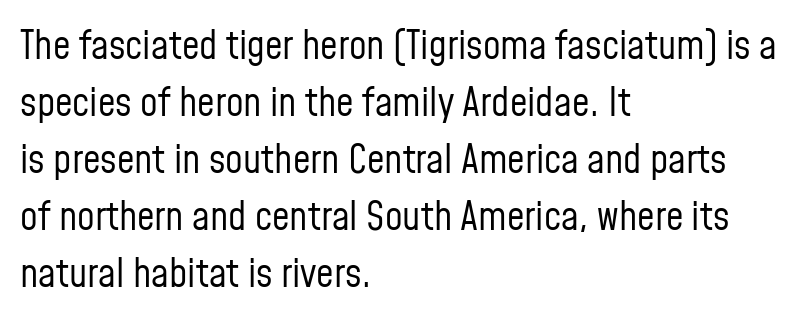
{"serif": "no", "italic": "no", "bold": "no", "weight": "regular", "width": "condensed", "stroke_contrast": "low", "x_height": "medium", "monospaced": "no", "underline": "no", "align": "left", "line_spacing": "normal", "line_spacing_ratio": 1.46, "letter_spacing": "normal", "letter_spacing_em": 0.0, "glyph_px": 39}
